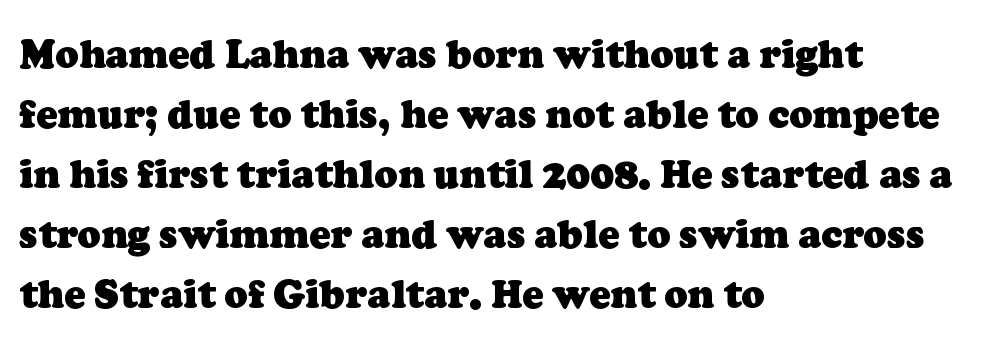
Q: Is the text bold? A: Yes.
Q: Is the typeface a serif or a sans-serif typeface? A: Serif.
Q: Is the text underlined? A: No.
Q: How is the paragraph aligned? A: Left-aligned.
Q: Is the spacing between letters normal or unusually wide? A: Normal.
Q: Is the spacing between lines tight, normal or loose? A: Normal.
Q: Width (condensed, normal, or wide)? A: Normal.
Q: Stroke contrast? A: Low.
Q: x-height? A: Medium.
Q: Monospaced? A: No.
